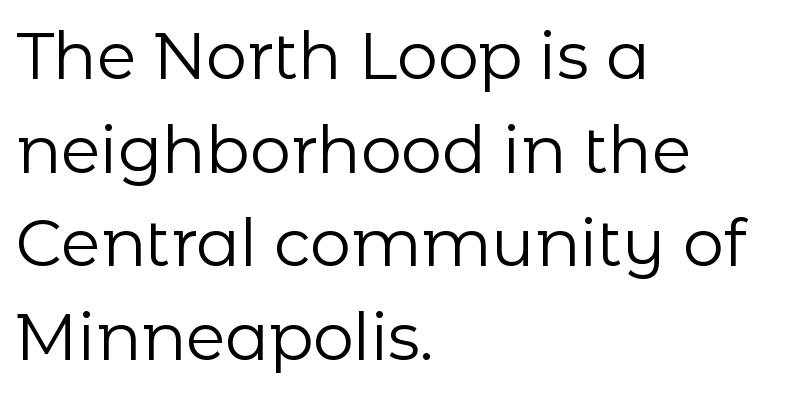
{"serif": "no", "italic": "no", "bold": "no", "weight": "regular", "width": "normal", "stroke_contrast": "low", "x_height": "medium", "monospaced": "no", "underline": "no", "align": "left", "line_spacing": "normal", "line_spacing_ratio": 1.44, "letter_spacing": "normal", "letter_spacing_em": 0.0, "glyph_px": 65}
